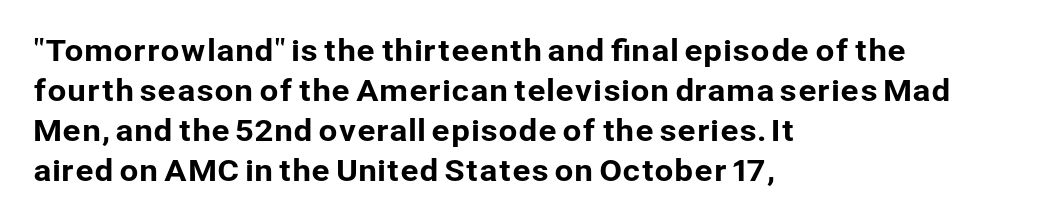
The letters advance in unequal steps, a hallmark of proportional type. Descender tails drop into unmarked territory. Typographically, this falls in the sans-serif category. The designer left line spacing at the default. Words appear dense and cohesive because spacing is normal.
